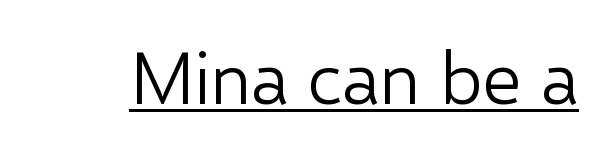
{"serif": "no", "italic": "no", "bold": "no", "weight": "light", "width": "normal", "stroke_contrast": "low", "x_height": "medium", "monospaced": "no", "underline": "yes", "letter_spacing": "normal", "letter_spacing_em": 0.0, "glyph_px": 74}
